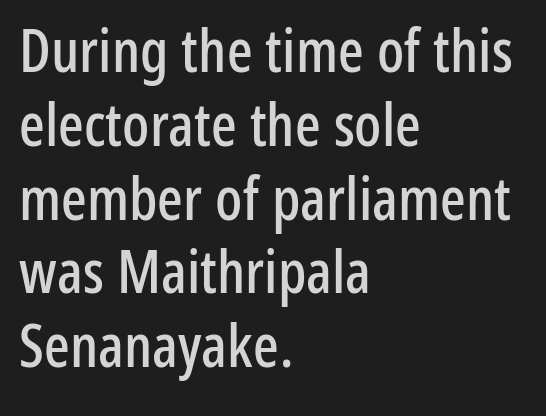
Compared with typical body copy, the letter spacing here is the same. The characters display no serif detailing; their extremities are plain. The type sits square on the baseline with zero lean. Short and long lines alike share a common starting point at left.
